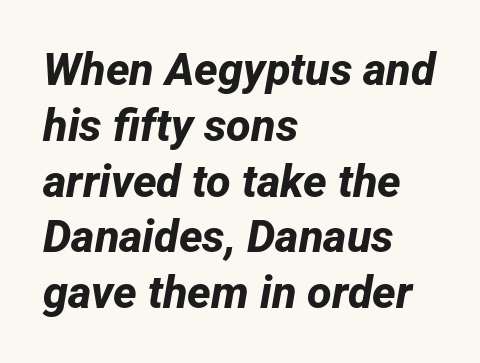
Q: Is the text bold? A: Yes.
Q: Is the typeface a serif or a sans-serif typeface? A: Sans-serif.
Q: Is the text underlined? A: No.
Q: How is the paragraph aligned? A: Left-aligned.
Q: Is the spacing between letters normal or unusually wide? A: Normal.
Q: Width (condensed, normal, or wide)? A: Normal.
Q: Stroke contrast? A: Low.
Q: x-height? A: Medium.
Q: Monospaced? A: No.
